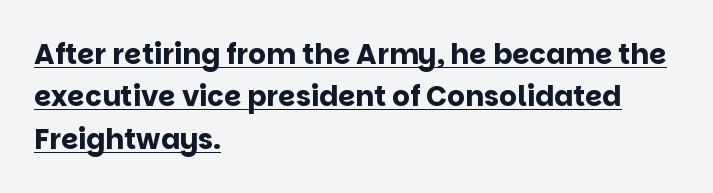
Varying glyph widths throughout — classic text-font behaviour. Line spacing here is normal. You can tell it's not italic because the verticals are truly vertical. All the whitespace from short lines collects on the right. Stroke thickness is high; the sample reads as a true bold.
